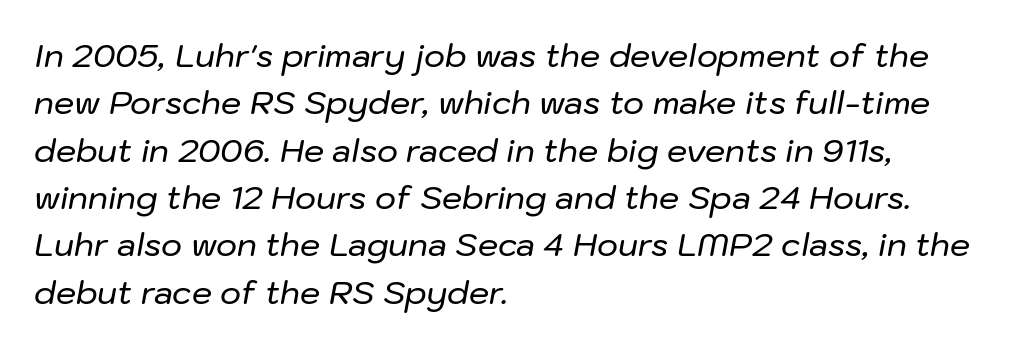
Q: Is the text italic (slanted)? A: Yes, it leans right by about 10 degrees.
Q: Is the text underlined? A: No.
Q: How is the paragraph aligned? A: Left-aligned.
Q: Is the spacing between letters normal or unusually wide? A: Normal.
Q: Is the spacing between lines tight, normal or loose? A: Normal.
Q: Width (condensed, normal, or wide)? A: Normal.
Q: Stroke contrast? A: Low.
Q: x-height? A: Medium.
Q: Monospaced? A: No.
